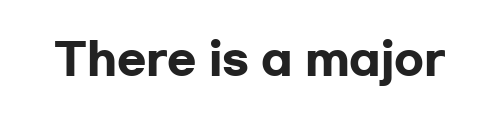
Q: Is the text bold? A: Yes.
Q: Is the text italic (slanted)? A: No, it is upright.
Q: Is the typeface a serif or a sans-serif typeface? A: Sans-serif.
Q: Is the text underlined? A: No.
Q: Is the spacing between letters normal or unusually wide? A: Normal.
Q: Width (condensed, normal, or wide)? A: Wide.
Q: Stroke contrast? A: Low.
Q: x-height? A: Medium.
Q: Monospaced? A: No.
